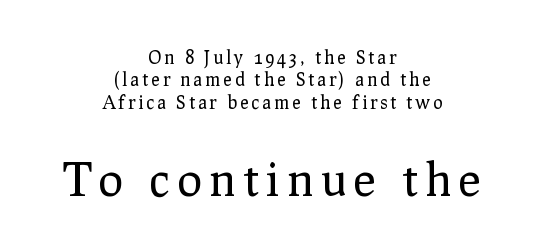
The characters are drawn with everyday or finer stroke widths. This is roman type, the default non-slanted kind. Casual observation: everything's sitting right in the middle. In terms of leading, this rendering sits right in the middle.
